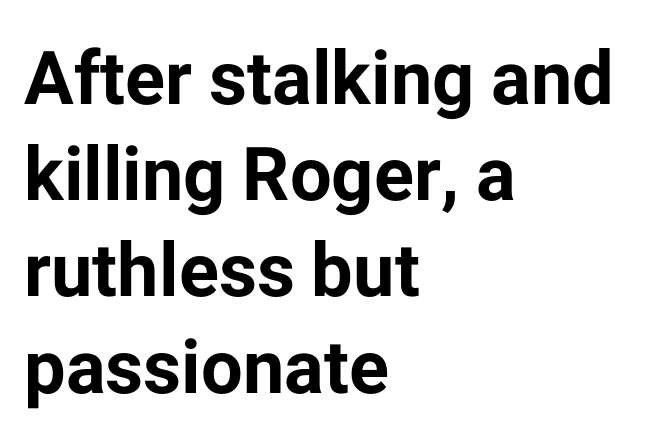
Q: Is the text bold? A: Yes.
Q: Is the text italic (slanted)? A: No, it is upright.
Q: Is the typeface a serif or a sans-serif typeface? A: Sans-serif.
Q: Is the text underlined? A: No.
Q: How is the paragraph aligned? A: Left-aligned.
Q: Is the spacing between letters normal or unusually wide? A: Normal.
Q: Is the spacing between lines tight, normal or loose? A: Normal.
Q: Width (condensed, normal, or wide)? A: Normal.
Q: Stroke contrast? A: Low.
Q: x-height? A: Medium.
Q: Monospaced? A: No.
